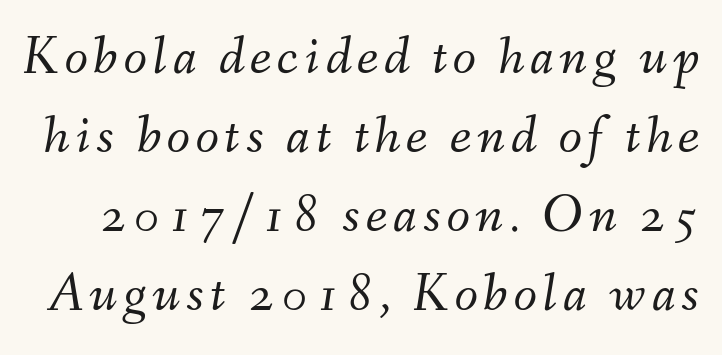
{"italic": "yes", "lean": "right", "slant_degrees": 9, "bold": "no", "weight": "light", "width": "normal", "stroke_contrast": "medium", "x_height": "small", "monospaced": "no", "underline": "no", "line_spacing": "normal", "line_spacing_ratio": 1.46, "glyph_px": 54}
